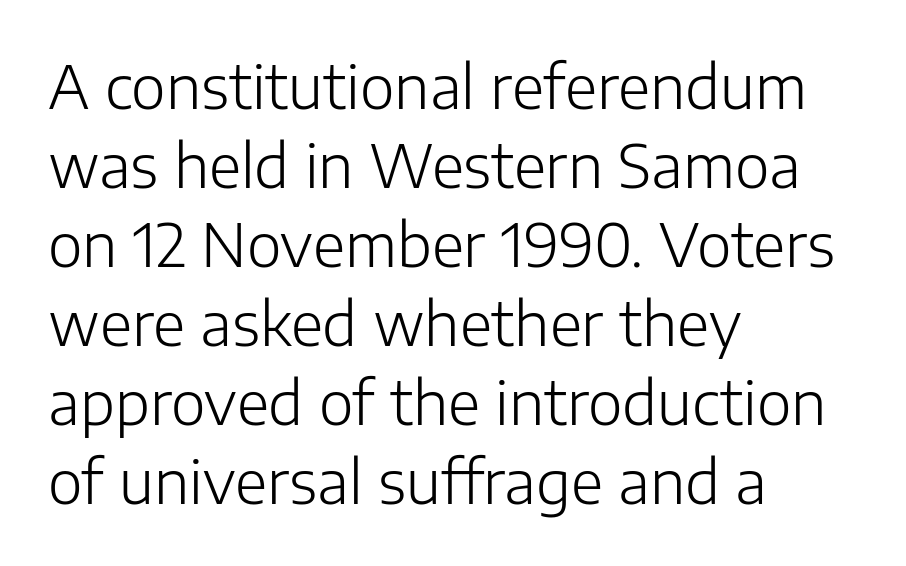
{"serif": "no", "italic": "no", "bold": "no", "weight": "light", "width": "normal", "stroke_contrast": "low", "x_height": "medium", "monospaced": "no", "underline": "no", "align": "left", "line_spacing": "normal", "line_spacing_ratio": 1.34, "letter_spacing": "normal", "letter_spacing_em": 0.0, "glyph_px": 59}
